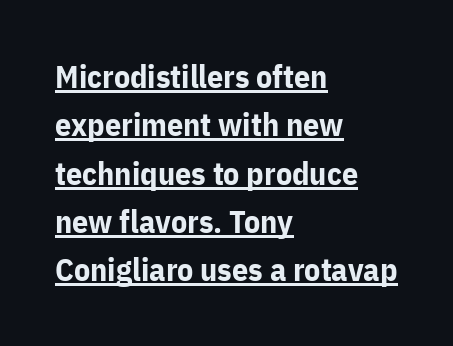
{"serif": "no", "italic": "no", "bold": "yes", "weight": "bold", "width": "normal", "stroke_contrast": "low", "x_height": "medium", "monospaced": "no", "underline": "yes", "align": "left", "line_spacing": "normal", "line_spacing_ratio": 1.51, "letter_spacing": "normal", "letter_spacing_em": 0.0, "glyph_px": 32}
